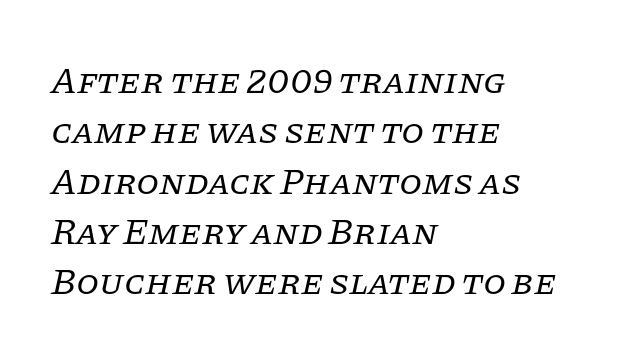
Q: Is the text bold? A: No.
Q: Is the text italic (slanted)? A: Yes, it leans right by about 11 degrees.
Q: Is the typeface a serif or a sans-serif typeface? A: Serif.
Q: Is the text underlined? A: No.
Q: How is the paragraph aligned? A: Left-aligned.
Q: Is the spacing between letters normal or unusually wide? A: Normal.
Q: Is the spacing between lines tight, normal or loose? A: Normal.
Q: Width (condensed, normal, or wide)? A: Normal.
Q: Stroke contrast? A: Low.
Q: x-height? A: Large.
Q: Monospaced? A: No.
